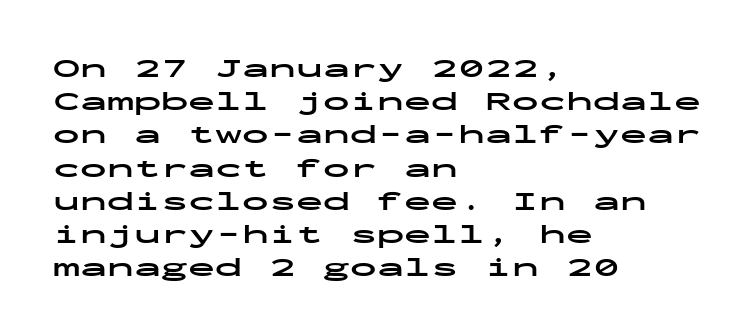
Q: Is the text bold? A: Yes.
Q: Is the text italic (slanted)? A: No, it is upright.
Q: Is the text underlined? A: No.
Q: How is the paragraph aligned? A: Left-aligned.
Q: Is the spacing between letters normal or unusually wide? A: Normal.
